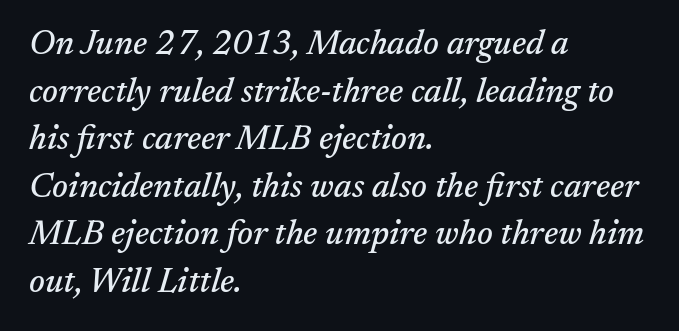
{"serif": "yes", "italic": "yes", "lean": "right", "slant_degrees": 17, "width": "normal", "stroke_contrast": "medium", "x_height": "medium", "monospaced": "no", "underline": "no", "align": "left", "line_spacing": "normal", "line_spacing_ratio": 1.4, "letter_spacing": "normal", "letter_spacing_em": 0.0, "glyph_px": 34}
